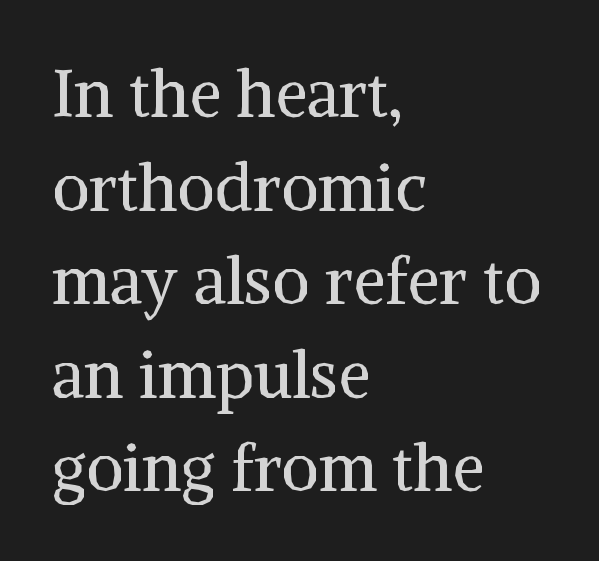
The image shows 65 px regular-weight serif type, upright; set left-aligned, normal line spacing (1.44x), normal letter spacing, not underlined; medium stroke contrast and a medium x-height.
